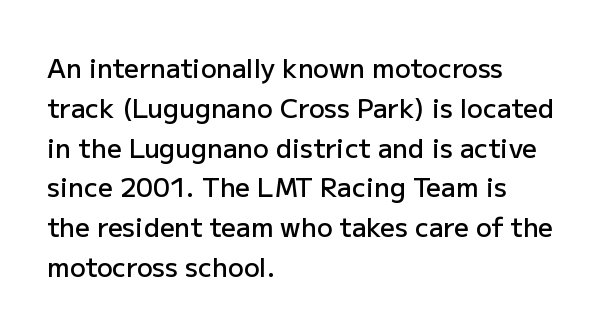
The image shows 26 px text type, upright; set left-aligned, normal line spacing (1.53x), normal letter spacing, not underlined.
